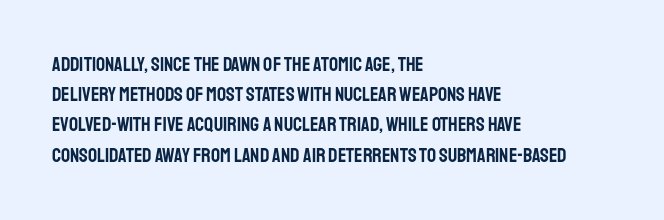
The image shows 20 px text type, upright; set left-aligned, normal line spacing (1.51x), normal letter spacing, not underlined.
